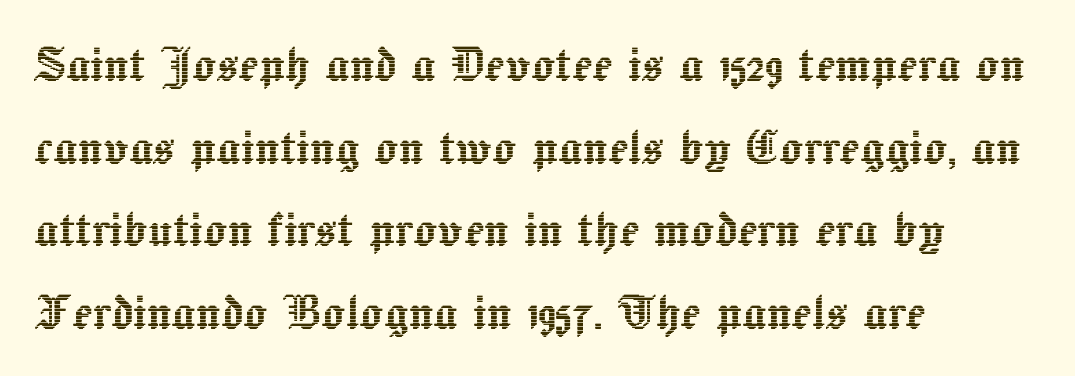
The image shows 59 px text type, upright; set left-aligned, normal line spacing (1.4x), normal letter spacing, not underlined; a medium x-height.
